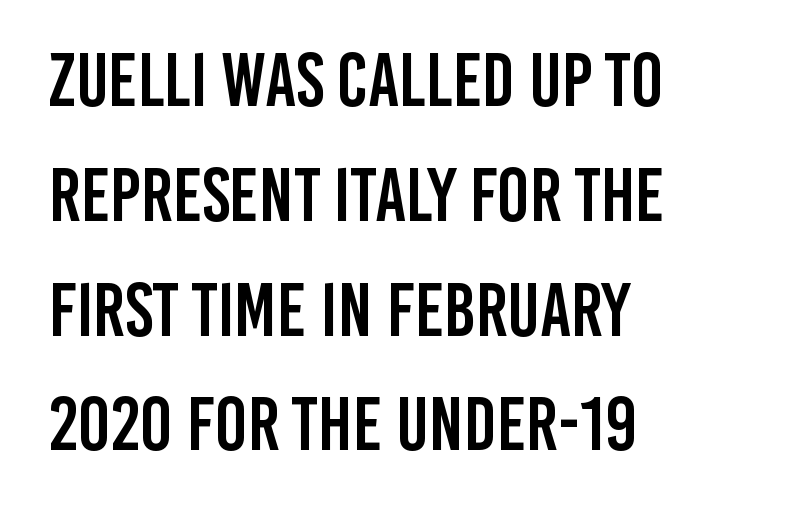
Designer's note — italics off, roman on. The line-height multiplier appears to be the usual default. Descenders hang freely into open space. You could not count columns in this text — the font is proportionally spaced.
